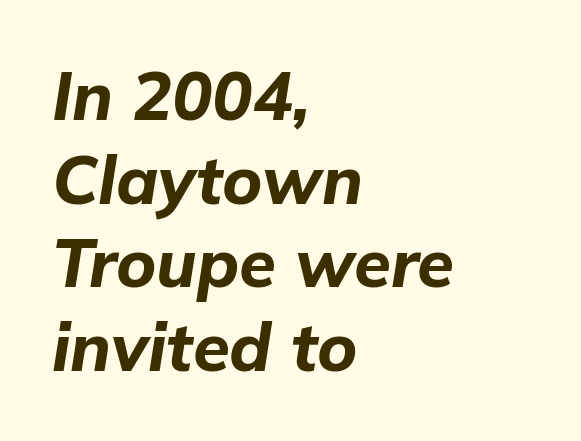
Q: Is the text bold? A: Yes.
Q: Is the text italic (slanted)? A: Yes, it leans right by about 9 degrees.
Q: Is the text underlined? A: No.
Q: How is the paragraph aligned? A: Left-aligned.
Q: Is the spacing between letters normal or unusually wide? A: Normal.
Q: Is the spacing between lines tight, normal or loose? A: Normal.
Q: Width (condensed, normal, or wide)? A: Normal.
Q: Stroke contrast? A: Low.
Q: x-height? A: Medium.
Q: Monospaced? A: No.
